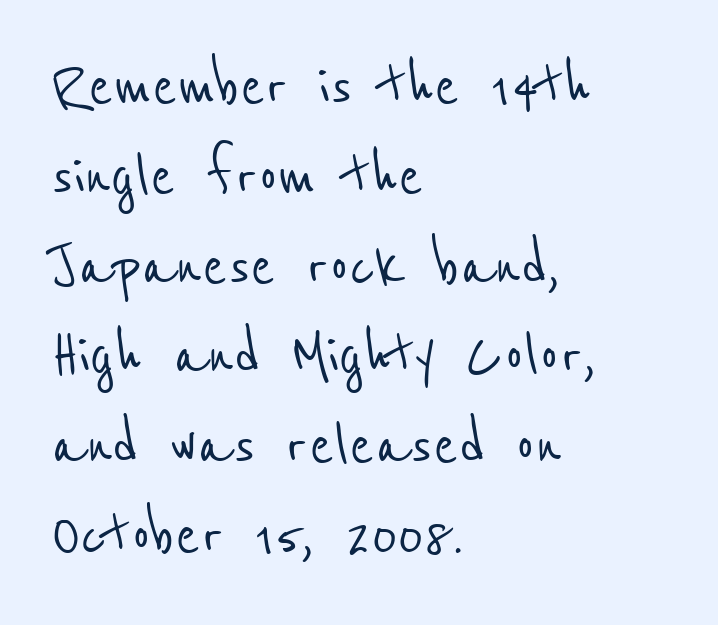
The image shows 73 px condensed sans-serif type; set left-aligned, line spacing 1.23x, normal letter spacing, not underlined; low stroke contrast and a medium x-height.
